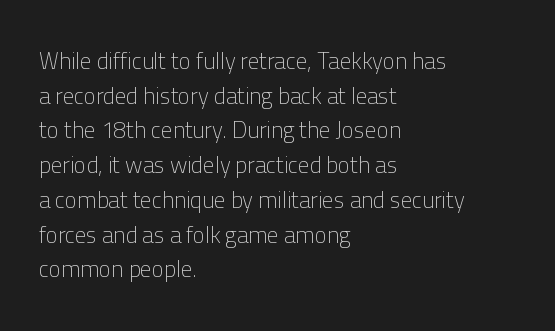
Vertical strokes here are truly vertical. Is the block centered? No — it sits flush against the left margin. Standard letterfit; no display-style spreading of the glyphs. This is not heavy type; no bold has been used.
